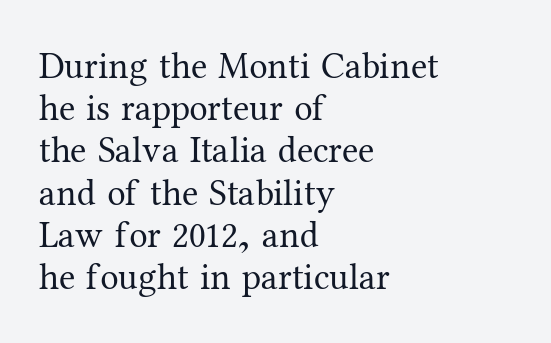
Q: Is the text bold? A: No.
Q: Is the text italic (slanted)? A: No, it is upright.
Q: Is the typeface a serif or a sans-serif typeface? A: Serif.
Q: Is the text underlined? A: No.
Q: How is the paragraph aligned? A: Left-aligned.
Q: Is the spacing between letters normal or unusually wide? A: Normal.
Q: Is the spacing between lines tight, normal or loose? A: Tight.
Q: Width (condensed, normal, or wide)? A: Normal.
Q: Stroke contrast? A: Medium.
Q: x-height? A: Medium.
Q: Monospaced? A: No.
